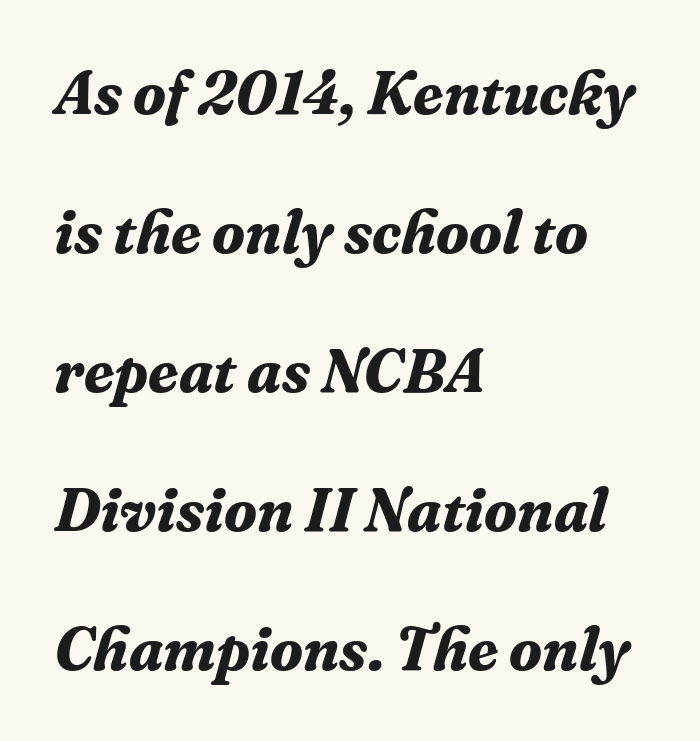
The image shows 61 px bold serif type, italic (leaning right); set left-aligned, loose line spacing (2.28x), normal letter spacing, not underlined; medium stroke contrast and a medium x-height.
